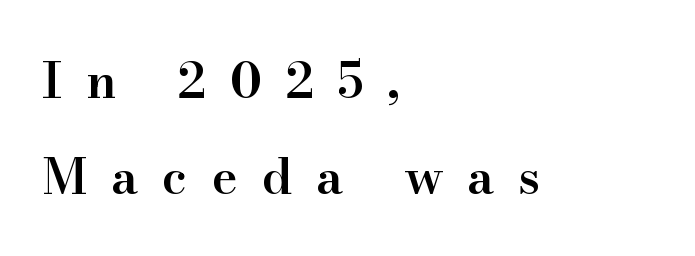
Classification — serif. Baseline-to-baseline distance is far greater than the letter height. Upright lettering throughout. Typeset ragged right — the left edge is the straight one. I'd describe the lettering as semibold — firm but not a full bold. Someone cranked the tracking dial way up on this one.
